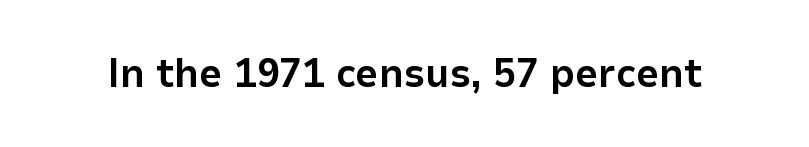
The image shows 41 px bold sans-serif type, upright; set normal letter spacing, not underlined; low stroke contrast and a medium x-height.
